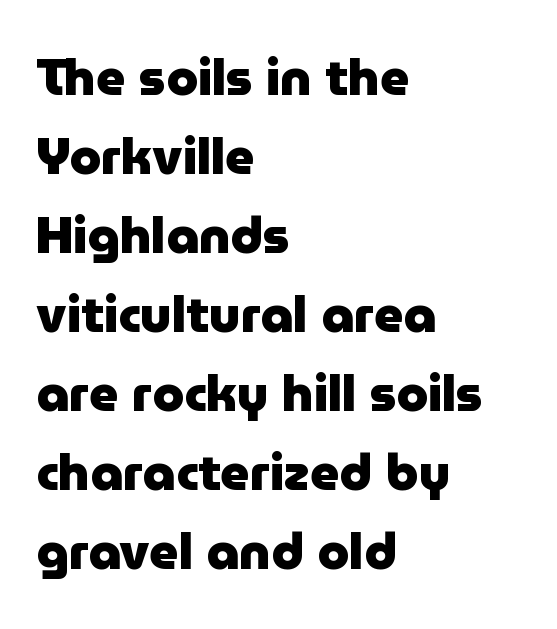
{"serif": "no", "italic": "no", "bold": "yes", "weight": "heavy", "width": "normal", "stroke_contrast": "low", "x_height": "medium", "monospaced": "no", "underline": "no", "align": "left", "line_spacing": "normal", "line_spacing_ratio": 1.55, "letter_spacing": "normal", "letter_spacing_em": 0.0, "glyph_px": 51}
